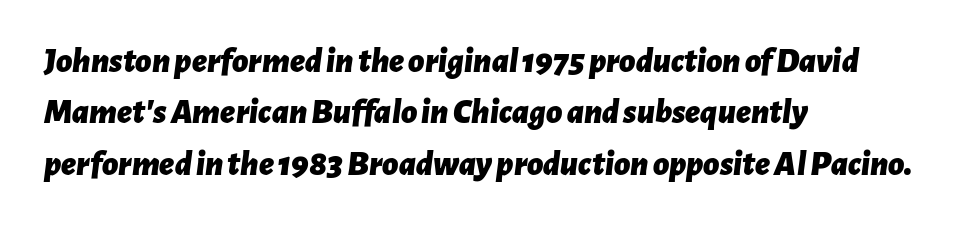
The image shows 35 px bold type, italic (leaning right); set left-aligned, normal line spacing (1.47x), normal letter spacing, not underlined; low stroke contrast and a medium x-height.
